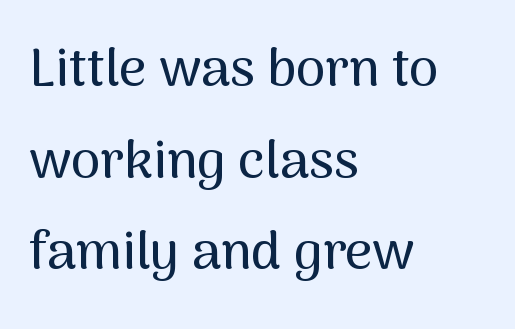
{"serif": "no", "italic": "no", "width": "normal", "stroke_contrast": "medium", "x_height": "medium", "monospaced": "no", "underline": "no", "align": "left", "line_spacing_ratio": 1.73, "letter_spacing": "normal", "letter_spacing_em": 0.0, "glyph_px": 53}
